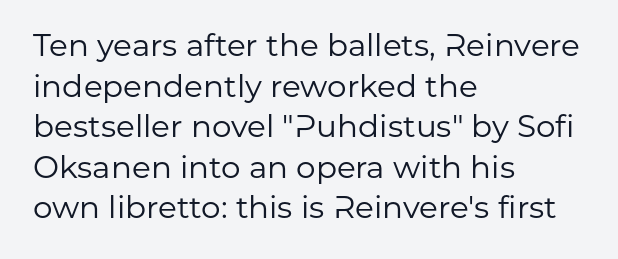
{"serif": "no", "italic": "no", "bold": "no", "weight": "regular", "width": "normal", "stroke_contrast": "low", "x_height": "medium", "monospaced": "no", "underline": "no", "align": "left", "line_spacing": "normal", "line_spacing_ratio": 1.31, "letter_spacing": "normal", "letter_spacing_em": 0.0, "glyph_px": 31}
